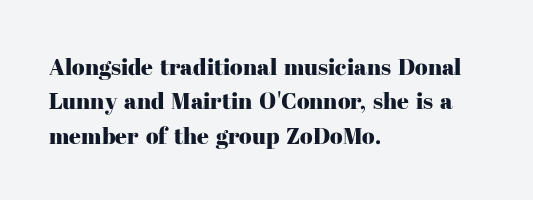
The image shows 23 px text type, upright; set left-aligned, normal line spacing (1.49x), normal letter spacing, not underlined.
